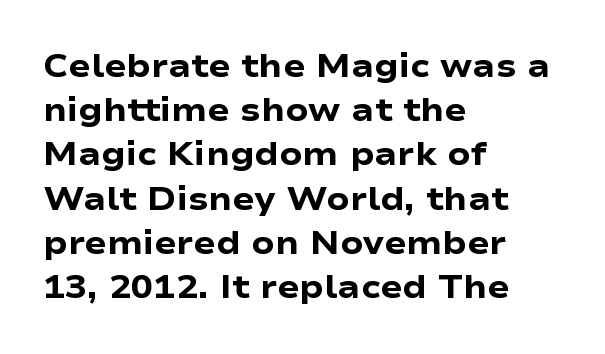
{"serif": "no", "italic": "no", "bold": "yes", "weight": "heavy", "width": "wide", "stroke_contrast": "low", "x_height": "medium", "monospaced": "no", "underline": "no", "align": "left", "line_spacing": "normal", "line_spacing_ratio": 1.34, "letter_spacing": "normal", "letter_spacing_em": 0.0, "glyph_px": 33}
